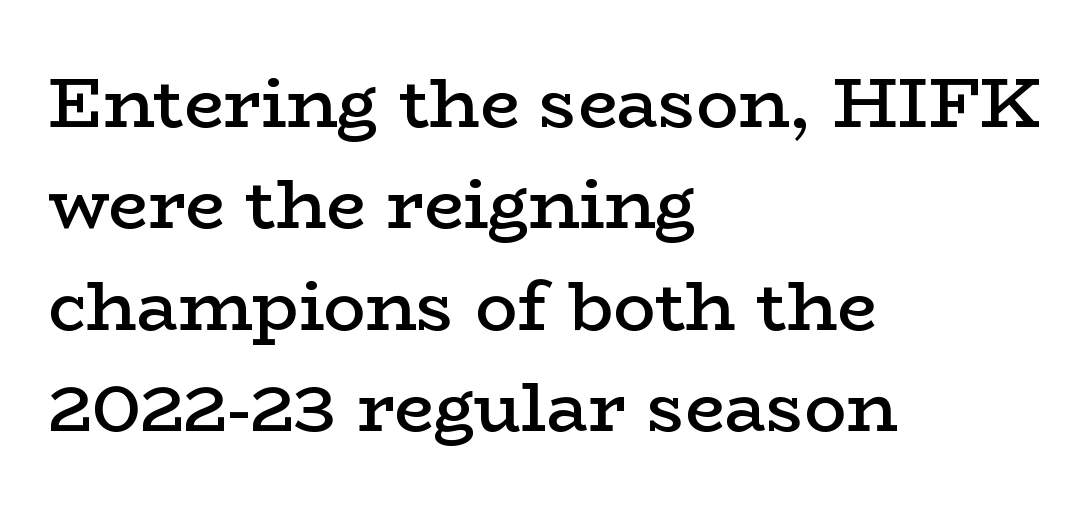
The image shows 70 px semibold, wide serif type, upright; set left-aligned, normal line spacing (1.45x), normal letter spacing, not underlined; low stroke contrast and a medium x-height.
